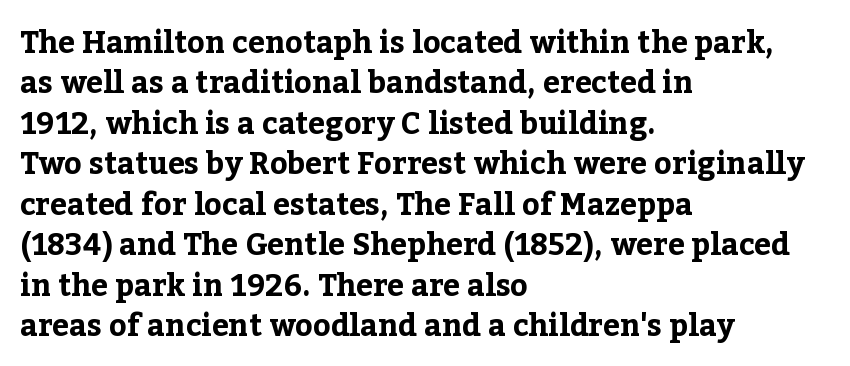
{"serif": "yes", "italic": "no", "bold": "yes", "weight": "bold", "width": "normal", "stroke_contrast": "low", "x_height": "medium", "monospaced": "no", "underline": "no", "align": "left", "line_spacing": "normal", "line_spacing_ratio": 1.35, "letter_spacing": "normal", "letter_spacing_em": 0.0, "glyph_px": 30}
